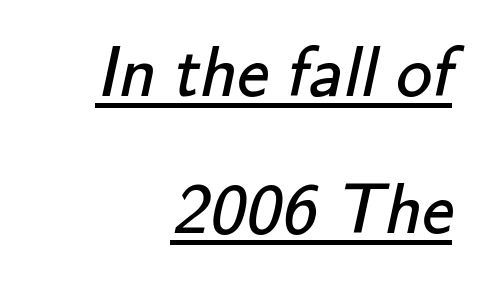
The image shows 72 px regular-weight sans-serif type; set right-aligned, loose line spacing (1.9x), normal letter spacing, underlined; low stroke contrast and a small x-height.
